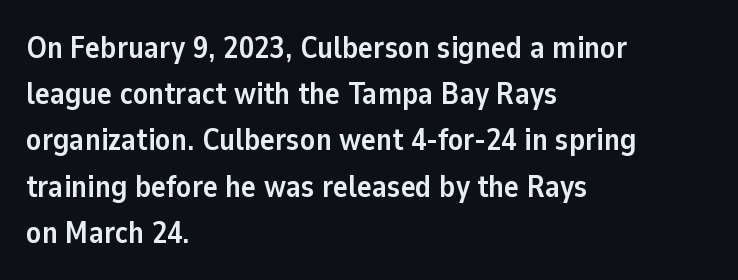
In CSS terms this would be text-align: left. Interline gaps are of average width in this sample. No italicization has been applied; the sample stays upright. The letterforms sit shoulder to shoulder at normal distance. Plain, unruled lines of type.
